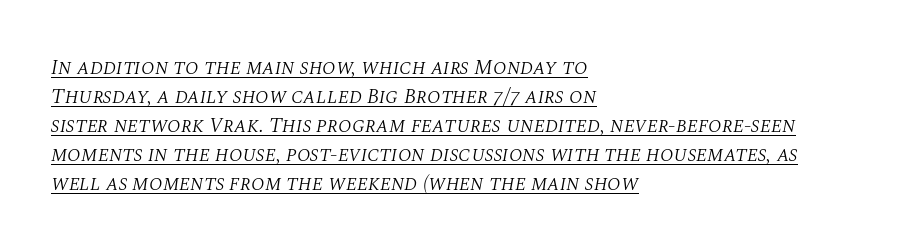
{"italic": "yes", "lean": "right", "slant_degrees": 10, "bold": "no", "underline": "yes", "align": "left", "line_spacing": "normal", "line_spacing_ratio": 1.38, "letter_spacing": "normal", "letter_spacing_em": 0.0, "glyph_px": 21}
